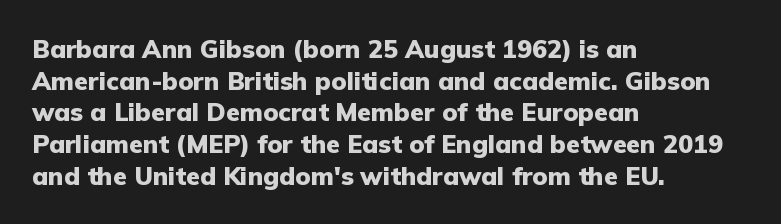
The image shows 25 px bold type, upright; set left-aligned, normal line spacing (1.27x), normal letter spacing, not underlined.
